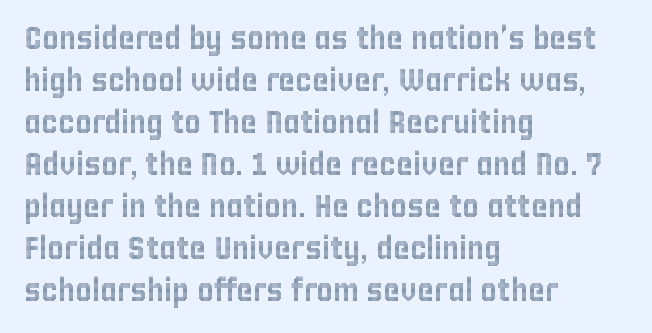
Q: Is the text italic (slanted)? A: No, it is upright.
Q: Is the text underlined? A: No.
Q: How is the paragraph aligned? A: Left-aligned.
Q: Is the spacing between letters normal or unusually wide? A: Normal.
Q: Is the spacing between lines tight, normal or loose? A: Normal.
Q: Width (condensed, normal, or wide)? A: Condensed.
Q: x-height? A: Large.
Q: Monospaced? A: No.
